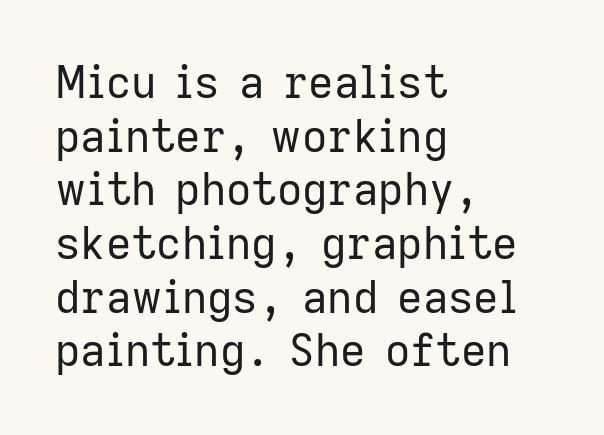
Q: Is the text bold? A: No.
Q: Is the text italic (slanted)? A: No, it is upright.
Q: Is the typeface a serif or a sans-serif typeface? A: Sans-serif.
Q: Is the text underlined? A: No.
Q: How is the paragraph aligned? A: Left-aligned.
Q: Is the spacing between letters normal or unusually wide? A: Normal.
Q: Width (condensed, normal, or wide)? A: Normal.
Q: Stroke contrast? A: Low.
Q: x-height? A: Medium.
Q: Monospaced? A: No.
